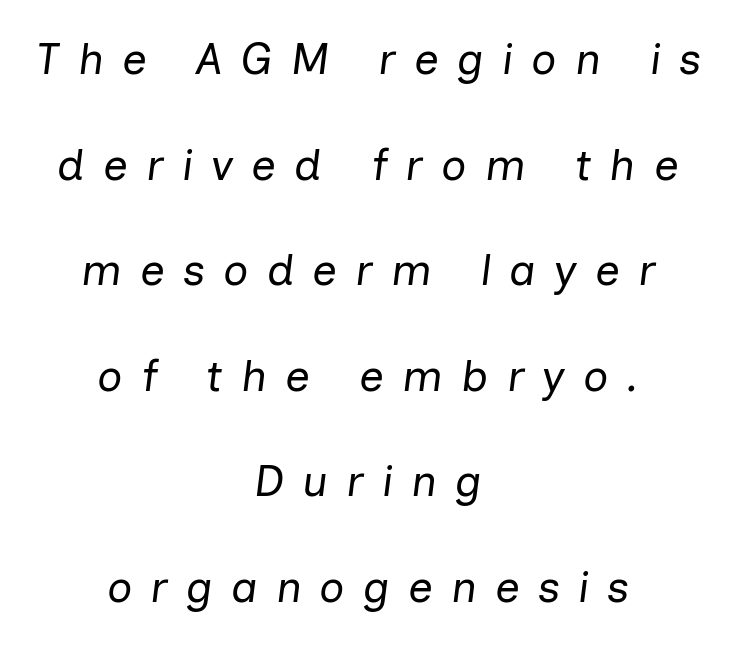
The image shows 44 px regular-weight type, italic (leaning right); set centered, loose line spacing (2.4x), unusually wide letter spacing (+0.41 em), not underlined; low stroke contrast and a medium x-height.
